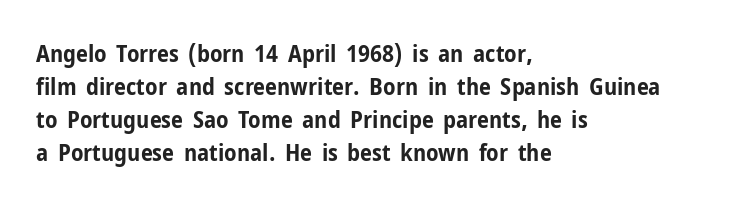
The tracking reads as untouched default to a designer's eye. Check the space under the baseline: it is left empty. The letters stand straight up with perfectly vertical stems. Each line starts at the same left margin while the right side varies. Weight check: bold — yes, fully. These lines sit exactly where default settings would place them.
